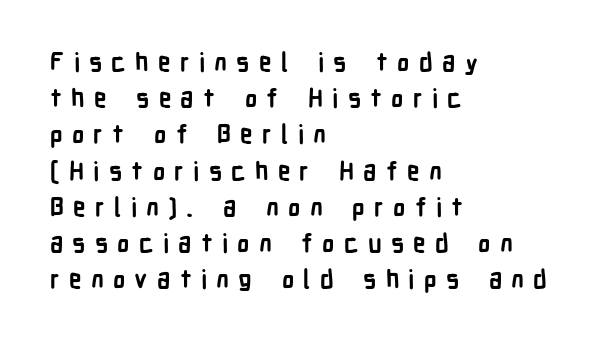
Q: Is the text bold? A: Yes.
Q: Is the text italic (slanted)? A: No, it is upright.
Q: Is the text underlined? A: No.
Q: How is the paragraph aligned? A: Left-aligned.
Q: Is the spacing between letters normal or unusually wide? A: Unusually wide.
Q: Is the spacing between lines tight, normal or loose? A: Normal.
